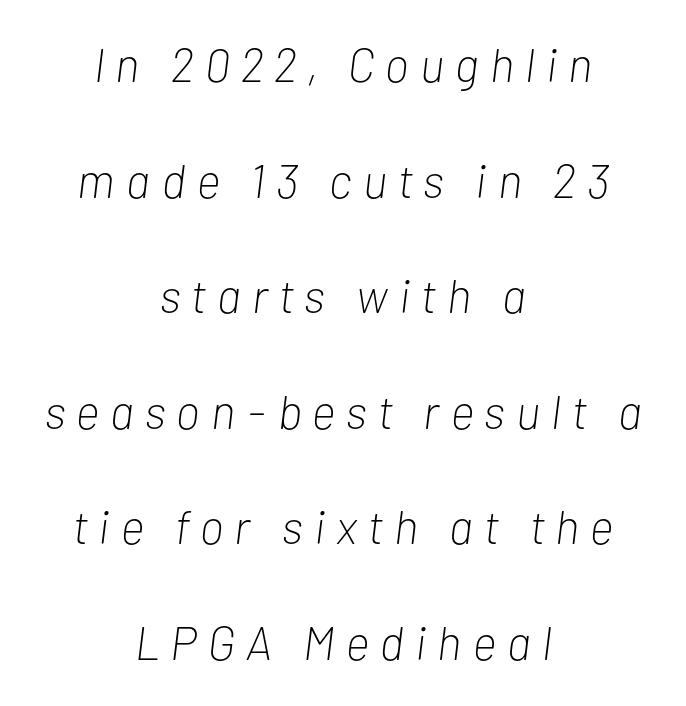
{"italic": "yes", "lean": "right", "slant_degrees": 7, "bold": "no", "weight": "light", "width": "condensed", "stroke_contrast": "low", "x_height": "medium", "monospaced": "no", "underline": "no", "align": "center", "line_spacing": "loose", "line_spacing_ratio": 2.46, "letter_spacing": "wide", "letter_spacing_em": 0.24, "glyph_px": 47}
